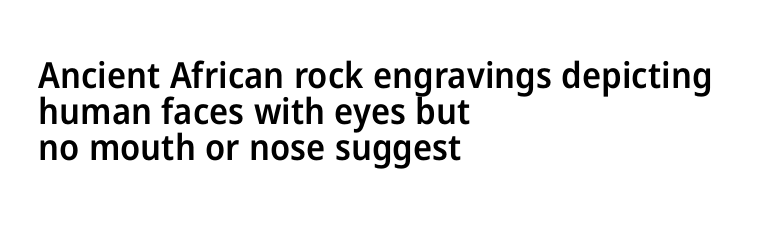
Q: Is the text bold? A: Semi-bold.
Q: Is the text italic (slanted)? A: No, it is upright.
Q: Is the typeface a serif or a sans-serif typeface? A: Sans-serif.
Q: Is the text underlined? A: No.
Q: How is the paragraph aligned? A: Left-aligned.
Q: Is the spacing between letters normal or unusually wide? A: Normal.
Q: Is the spacing between lines tight, normal or loose? A: Tight.
Q: Width (condensed, normal, or wide)? A: Normal.
Q: Stroke contrast? A: Low.
Q: x-height? A: Medium.
Q: Monospaced? A: No.
